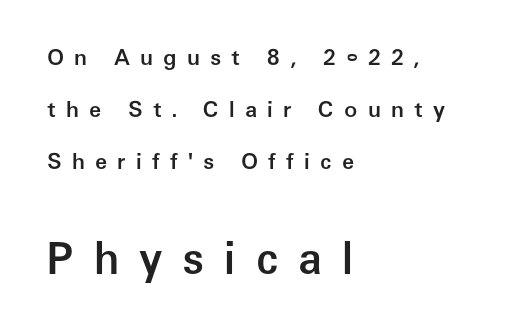
If you measured baseline to baseline, you'd find a long distance. Is this a fixed-width face? No — the glyphs have proportional, varying widths. The designer gave the closing block more size than the opening block. Tracking value appears strongly positive — letters spread wide.
